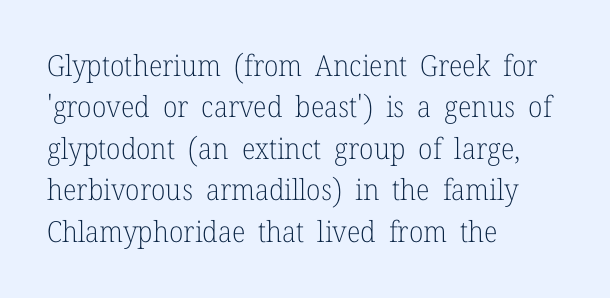
The image shows 29 px light serif type, upright; set left-aligned, normal line spacing (1.43x), normal letter spacing, not underlined; low stroke contrast and a medium x-height.
